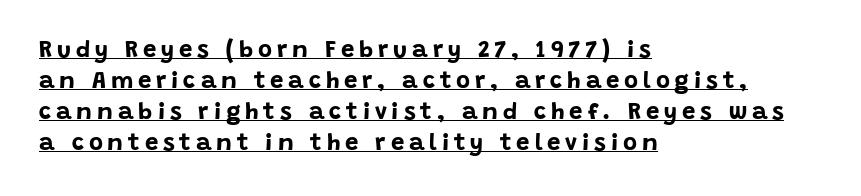
Q: Is the text bold? A: Yes.
Q: Is the text italic (slanted)? A: No, it is upright.
Q: Is the text underlined? A: Yes.
Q: How is the paragraph aligned? A: Left-aligned.
Q: Is the spacing between letters normal or unusually wide? A: Unusually wide.
Q: Is the spacing between lines tight, normal or loose? A: Normal.
